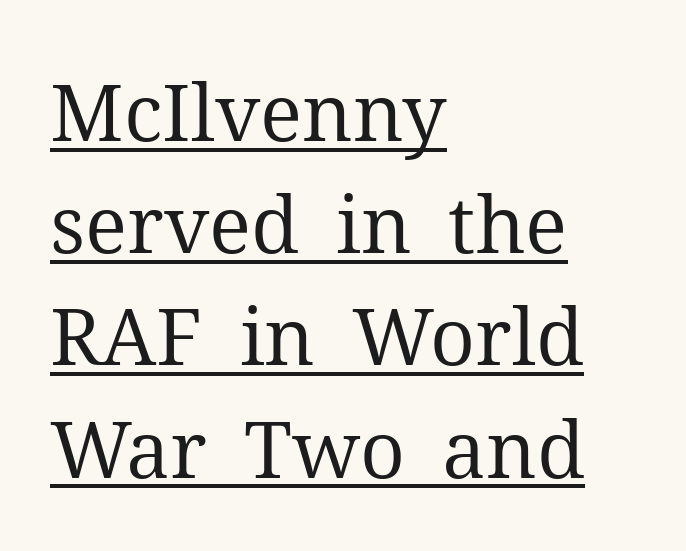
{"serif": "yes", "italic": "no", "bold": "no", "weight": "regular", "width": "normal", "stroke_contrast": "medium", "x_height": "medium", "monospaced": "no", "underline": "yes", "align": "left", "line_spacing": "normal", "line_spacing_ratio": 1.42, "letter_spacing": "normal", "letter_spacing_em": 0.0, "glyph_px": 79}
